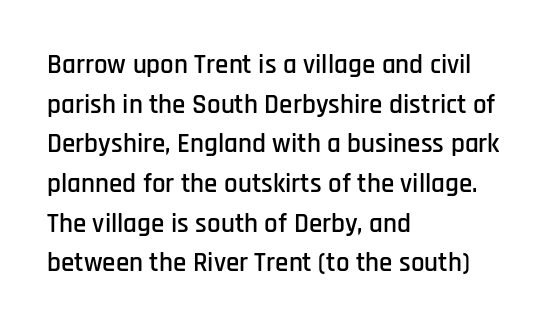
{"italic": "no", "underline": "no", "align": "left", "line_spacing": "normal", "line_spacing_ratio": 1.47, "letter_spacing": "normal", "letter_spacing_em": 0.0, "glyph_px": 27}
